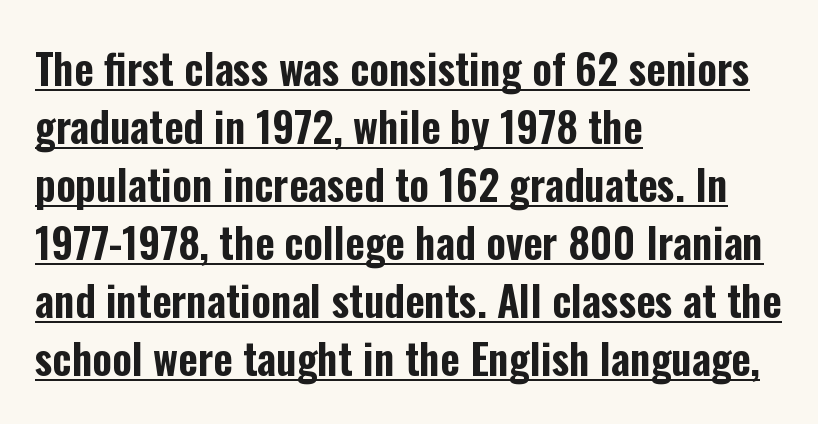
Q: Is the text italic (slanted)? A: No, it is upright.
Q: Is the typeface a serif or a sans-serif typeface? A: Sans-serif.
Q: Is the text underlined? A: Yes.
Q: How is the paragraph aligned? A: Left-aligned.
Q: Is the spacing between letters normal or unusually wide? A: Normal.
Q: Is the spacing between lines tight, normal or loose? A: Normal.
Q: Width (condensed, normal, or wide)? A: Condensed.
Q: Stroke contrast? A: Low.
Q: x-height? A: Medium.
Q: Monospaced? A: No.
